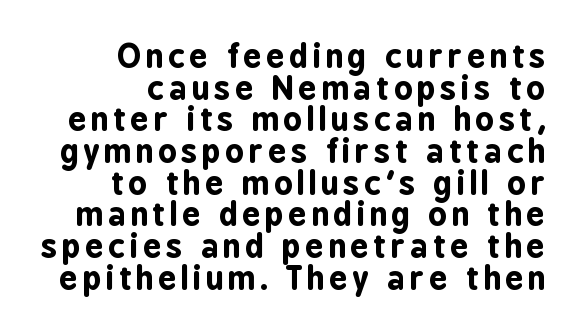
{"serif": "no", "italic": "no", "bold": "yes", "weight": "bold", "width": "condensed", "stroke_contrast": "low", "x_height": "medium", "monospaced": "no", "underline": "no", "align": "right", "line_spacing": "tight", "line_spacing_ratio": 0.99, "glyph_px": 32}
